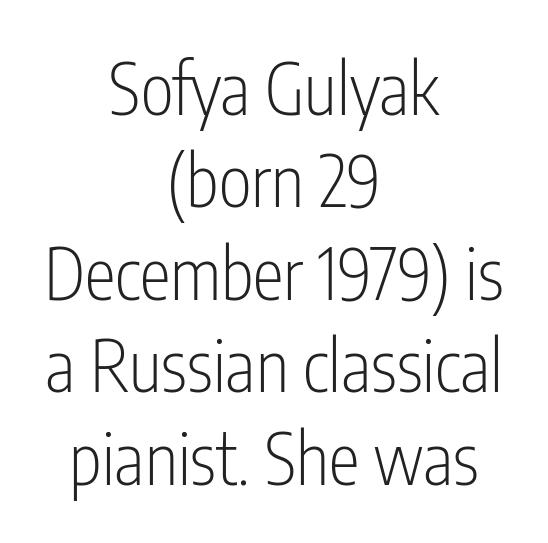
Q: Is the text bold? A: No.
Q: Is the text italic (slanted)? A: No, it is upright.
Q: Is the typeface a serif or a sans-serif typeface? A: Sans-serif.
Q: Is the text underlined? A: No.
Q: How is the paragraph aligned? A: Centered.
Q: Is the spacing between letters normal or unusually wide? A: Normal.
Q: Is the spacing between lines tight, normal or loose? A: Normal.
Q: Width (condensed, normal, or wide)? A: Condensed.
Q: Stroke contrast? A: Low.
Q: x-height? A: Medium.
Q: Monospaced? A: No.
